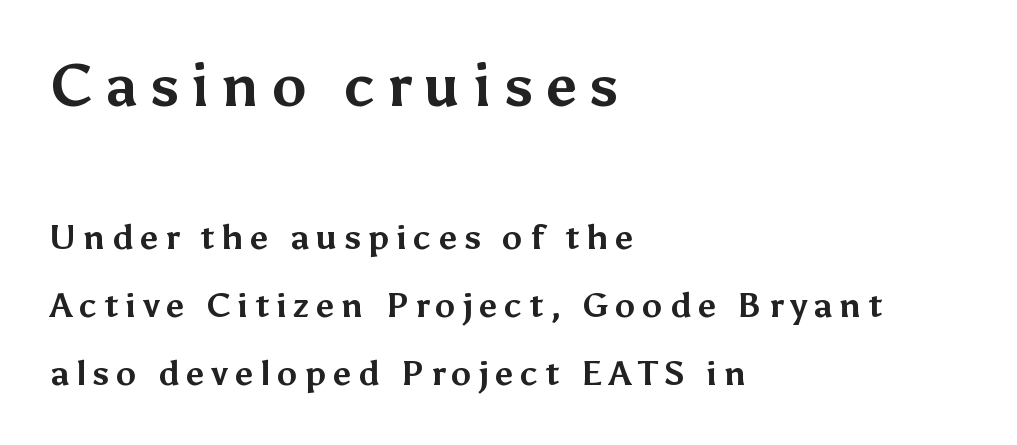
The image shows 59 px bold sans-serif type, upright; set left-aligned, loose line spacing (2.01x), unusually wide letter spacing (+0.2 em), not underlined; the first (top) block is 1.74x larger; medium stroke contrast and a medium x-height.
